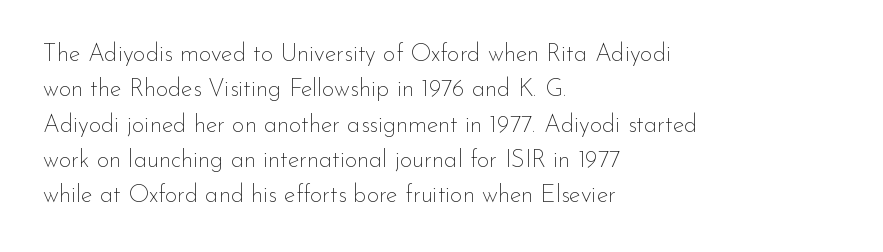
Tracking value appears to be zero — textbook default spacing. Posture: straight, roman, zero tilt. Leftover space on each line is placed entirely after the last word. This is not heavy type; no bold has been used.
